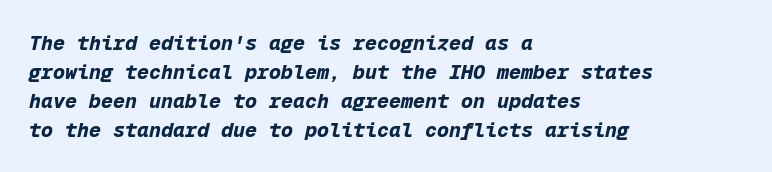
Q: Is the text bold? A: Yes.
Q: Is the text italic (slanted)? A: Yes, it leans right by about 12 degrees.
Q: Is the text underlined? A: No.
Q: How is the paragraph aligned? A: Left-aligned.
Q: Is the spacing between letters normal or unusually wide? A: Normal.
Q: Is the spacing between lines tight, normal or loose? A: Normal.
